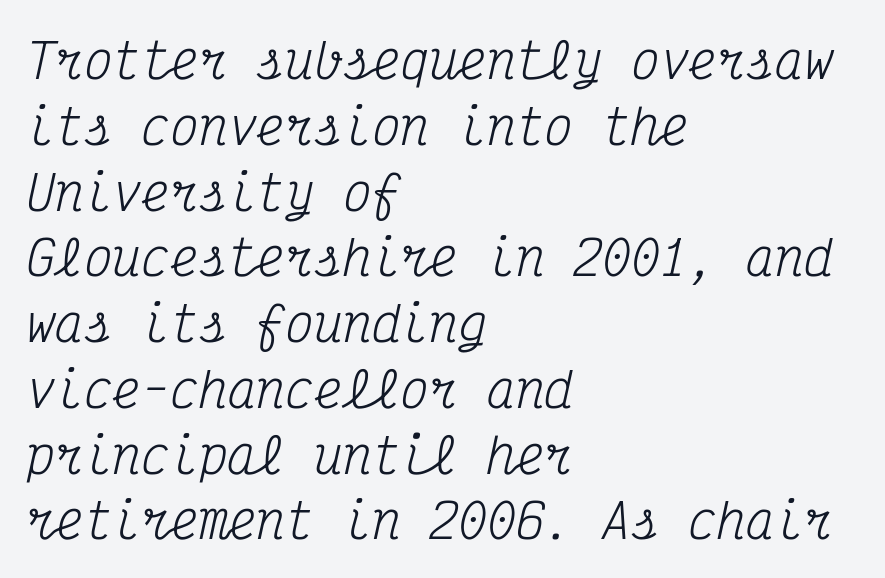
{"serif": "yes", "italic": "yes", "lean": "right", "slant_degrees": 12, "bold": "no", "weight": "regular", "width": "condensed", "stroke_contrast": "medium", "x_height": "medium", "monospaced": "yes", "underline": "no", "align": "left", "line_spacing": "normal", "line_spacing_ratio": 1.37, "letter_spacing": "normal", "letter_spacing_em": 0.0, "glyph_px": 48}
